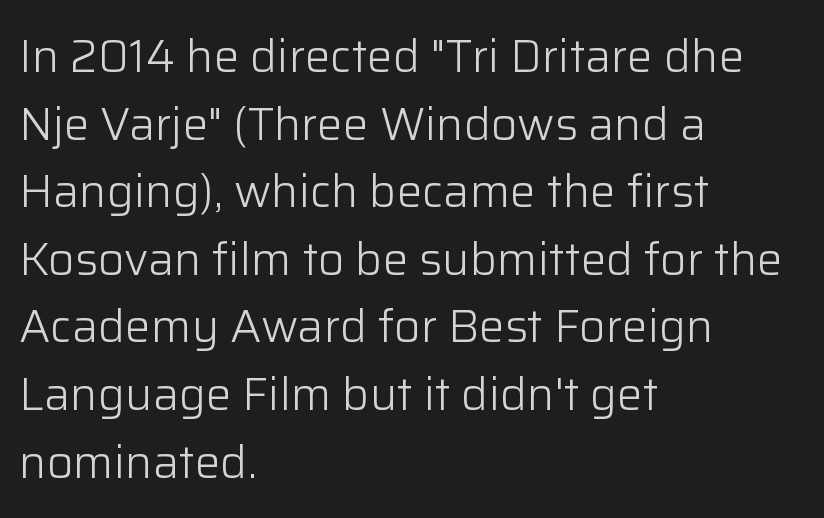
Q: Is the text bold? A: No.
Q: Is the text italic (slanted)? A: No, it is upright.
Q: Is the typeface a serif or a sans-serif typeface? A: Sans-serif.
Q: Is the text underlined? A: No.
Q: How is the paragraph aligned? A: Left-aligned.
Q: Is the spacing between letters normal or unusually wide? A: Normal.
Q: Is the spacing between lines tight, normal or loose? A: Normal.
Q: Width (condensed, normal, or wide)? A: Normal.
Q: Stroke contrast? A: Low.
Q: x-height? A: Medium.
Q: Monospaced? A: No.
